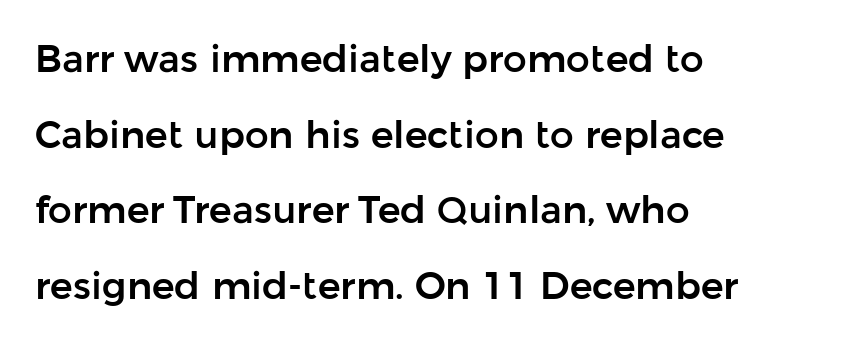
The image shows 38 px sans-serif type, upright; set left-aligned, loose line spacing (1.99x), normal letter spacing, not underlined; low stroke contrast and a medium x-height.
